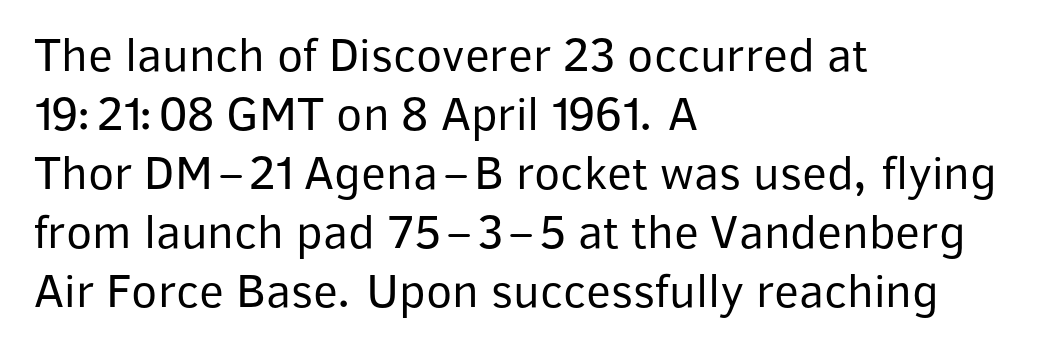
Every row of glyphs begins at an identical x-position on the left. The glyphs are unaccompanied by any horizontal stroke below them. Nope, no serifs anywhere on these letters. This sample has the flowing, uneven cadence of proportional lettering.
